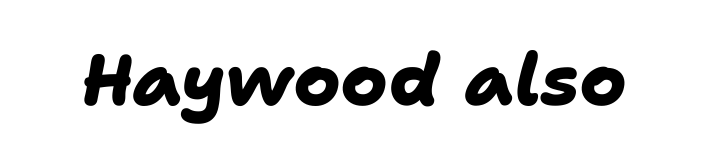
The typesetting leans heavy: a genuine bold. Is this a fixed-width face? No — the glyphs have proportional, varying widths. Descenders hang freely into open space. This sample uses a sans-serif face. The rendering keeps characters at their native spacing.
